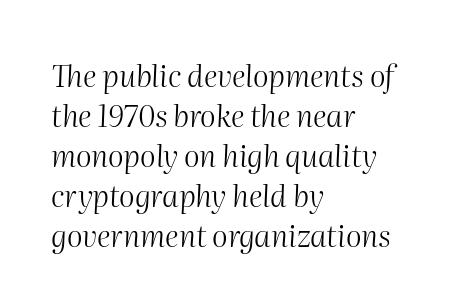
On a weight scale, this lands at 450 or below. The rendering anchors every line to the left-hand side. There is no visible air inserted between adjacent glyphs. Whoever set this chose a conventional vertical rhythm.
